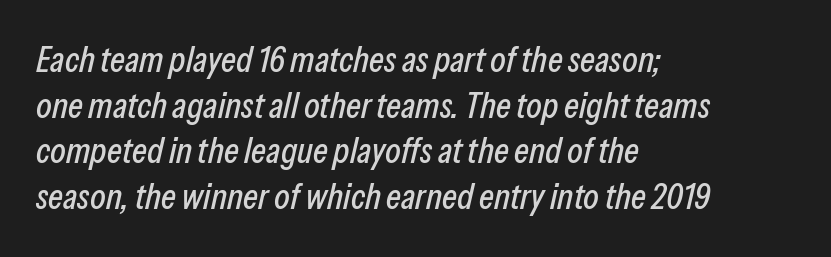
The face used here is proportionally spaced, like ordinary book or web type. The letters sit at their default tracking, neither squeezed nor spread. Baseline-to-baseline distance is the conventional proportion of letter height. Caption: multi-line text, flush left, ragged right. Bare-footed words on every line.
